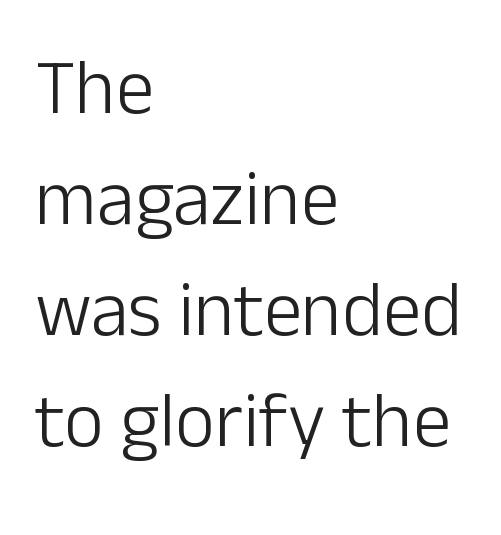
The image shows 77 px light sans-serif type, upright; set left-aligned, normal line spacing (1.44x), normal letter spacing, not underlined; low stroke contrast and a medium x-height.
